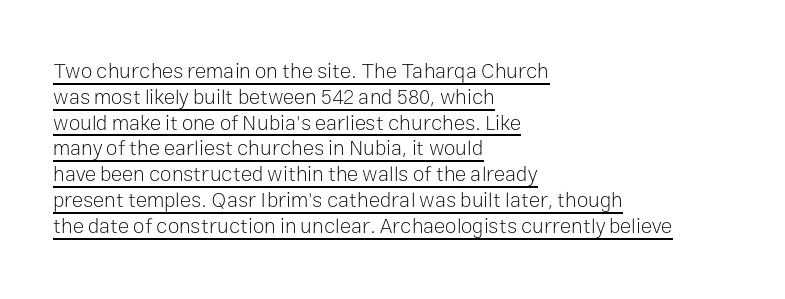
Nope, not italic — everything's standing straight. Compared with a typical body face, this is equally light or lighter still. The line texture is even and compact thanks to regular tracking. The sample's only ornament is a line tracing under the words. A classic flush-left, rag-right setting is used for this passage.
